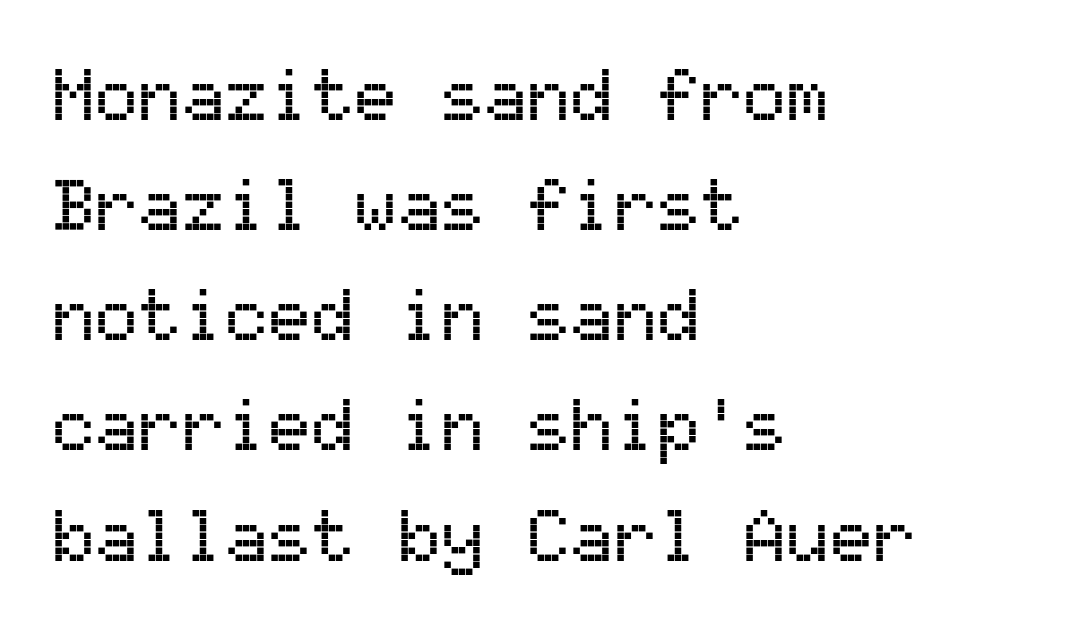
Does extra space separate the letters? No, they use regular spacing. Fixed-width glyphs throughout — classic coding-font behaviour. Honestly, there is no underline to notice here at all. The lettering holds an erect, upright posture throughout. The space between consecutive lines is moderate.
